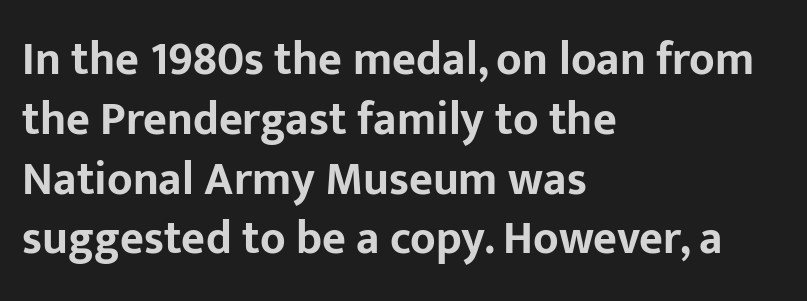
Is the letter spacing exaggerated? No — it looks like the ordinary default. Reading down the block, your eye returns to a fixed left position each line. Proportional: the letters do not fall into vertical columns. A typesetter would call this leading conventional body-copy spacing. The characters display no serif detailing; their extremities are plain.
